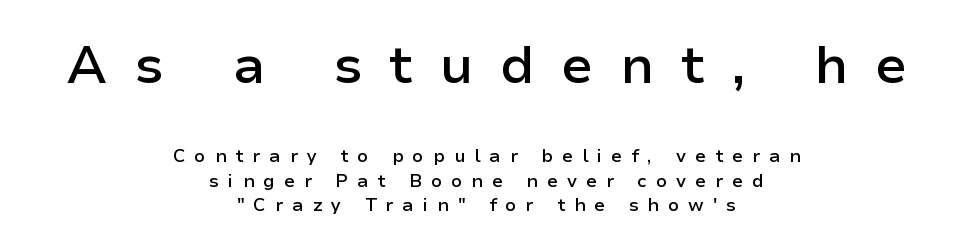
The image shows 53 px semibold sans-serif type, upright; set centered, normal line spacing (1.36x), unusually wide letter spacing (+0.5 em), not underlined; the first (top) block is 2.94x larger; low stroke contrast and a medium x-height.
